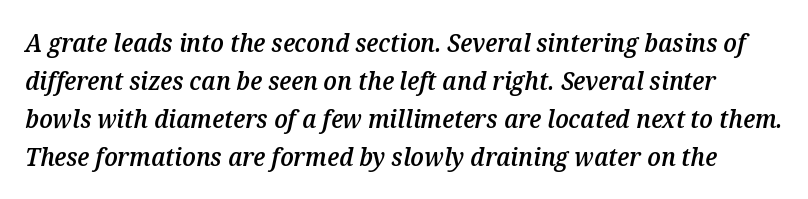
Q: Is the text bold? A: Semi-bold.
Q: Is the text italic (slanted)? A: Yes, it leans right by about 12 degrees.
Q: Is the text underlined? A: No.
Q: Is the spacing between letters normal or unusually wide? A: Normal.
Q: Is the spacing between lines tight, normal or loose? A: Normal.
